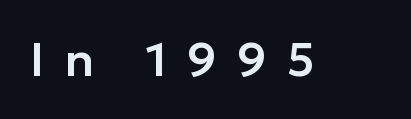
{"serif": "no", "italic": "no", "width": "normal", "stroke_contrast": "low", "x_height": "medium", "monospaced": "no", "underline": "no", "letter_spacing": "wide", "letter_spacing_em": 0.43, "glyph_px": 47}
